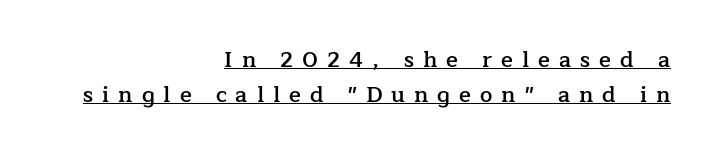
Q: Is the text bold? A: Semi-bold.
Q: Is the text italic (slanted)? A: No, it is upright.
Q: Is the text underlined? A: Yes.
Q: How is the paragraph aligned? A: Right-aligned.
Q: Is the spacing between letters normal or unusually wide? A: Unusually wide.
Q: Is the spacing between lines tight, normal or loose? A: Normal.
